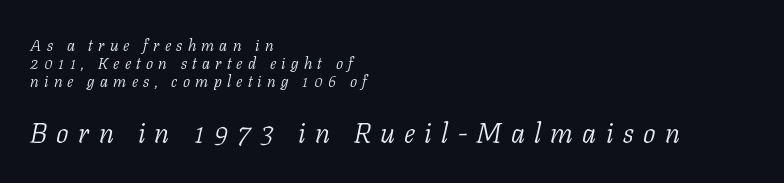
Q: Is the text bold? A: No.
Q: Is the text italic (slanted)? A: Yes, it leans right by about 11 degrees.
Q: Is the typeface a serif or a sans-serif typeface? A: Serif.
Q: Is the text underlined? A: No.
Q: How is the paragraph aligned? A: Left-aligned.
Q: Is the spacing between letters normal or unusually wide? A: Unusually wide.
Q: Is the spacing between lines tight, normal or loose? A: Tight.
Q: Which block of text is set in a larger size, the first (top) or the second (bottom)? A: The second (bottom) one.
Q: Width (condensed, normal, or wide)? A: Normal.
Q: Stroke contrast? A: Low.
Q: x-height? A: Medium.
Q: Monospaced? A: No.
